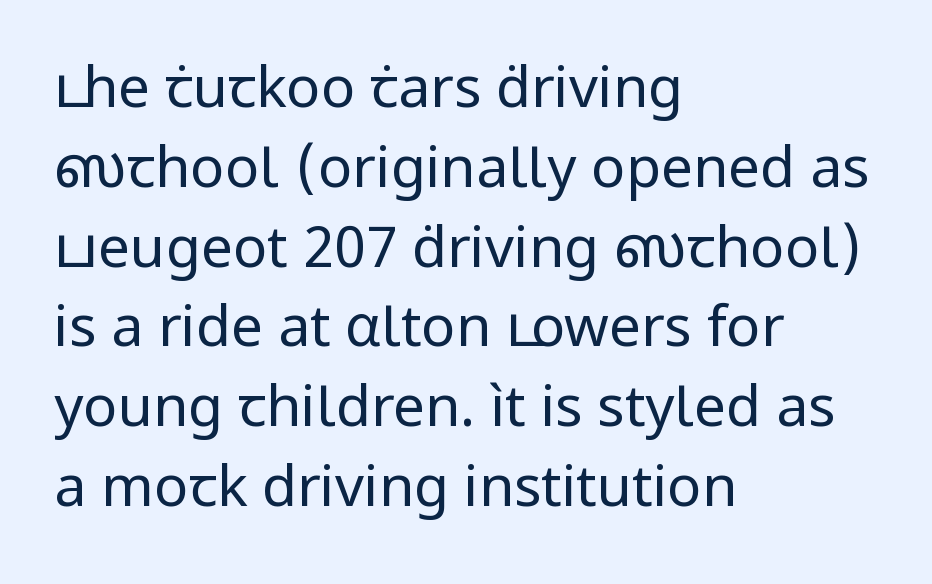
{"serif": "no", "italic": "no", "bold": "no", "weight": "regular", "width": "normal", "stroke_contrast": "low", "x_height": "medium", "monospaced": "no", "underline": "no", "align": "left", "line_spacing": "normal", "line_spacing_ratio": 1.4, "letter_spacing": "normal", "letter_spacing_em": 0.0, "glyph_px": 57}
